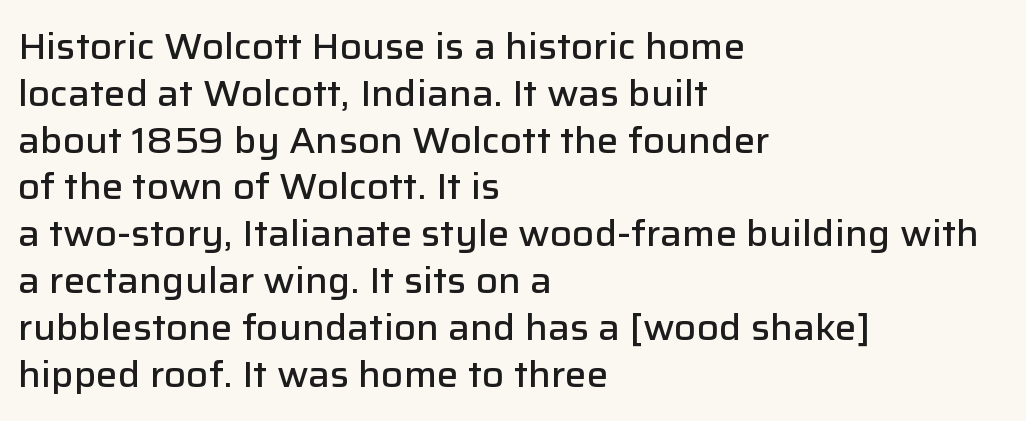
The image shows 36 px semibold sans-serif type, upright; set left-aligned, normal line spacing (1.3x), normal letter spacing, not underlined; low stroke contrast and a medium x-height.
